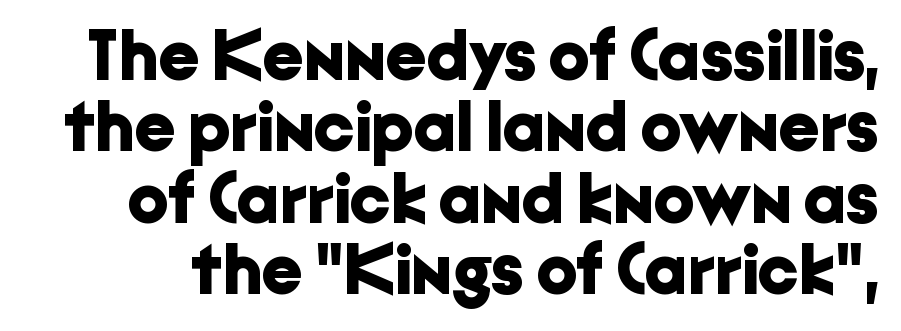
The image shows 72 px bold sans-serif type, upright; set tight line spacing (0.99x), normal letter spacing, not underlined; low stroke contrast and a medium x-height.
